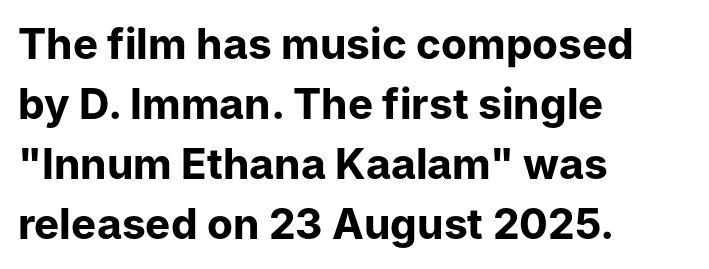
Beneath every word, the page is bare. This sample has the flowing, uneven cadence of proportional lettering. These lines carry a lot of weight — the face is fully bold. Type style note: lacks serifs. Normally led — the rows are evenly, conventionally spaced. Students, note that the glyphs here touch the page at normal intervals.
